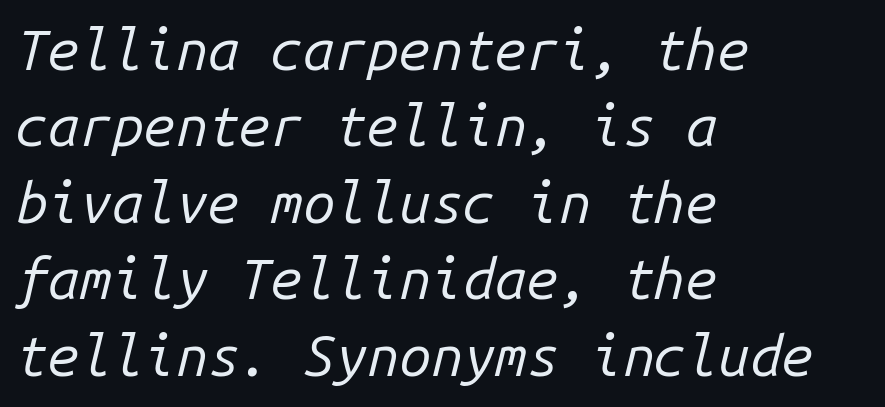
Q: Is the text bold? A: No.
Q: Is the text italic (slanted)? A: Yes, it leans right by about 14 degrees.
Q: Is the text underlined? A: No.
Q: How is the paragraph aligned? A: Left-aligned.
Q: Is the spacing between letters normal or unusually wide? A: Normal.
Q: Is the spacing between lines tight, normal or loose? A: Normal.
Q: Width (condensed, normal, or wide)? A: Normal.
Q: Stroke contrast? A: Low.
Q: x-height? A: Medium.
Q: Monospaced? A: Yes.
